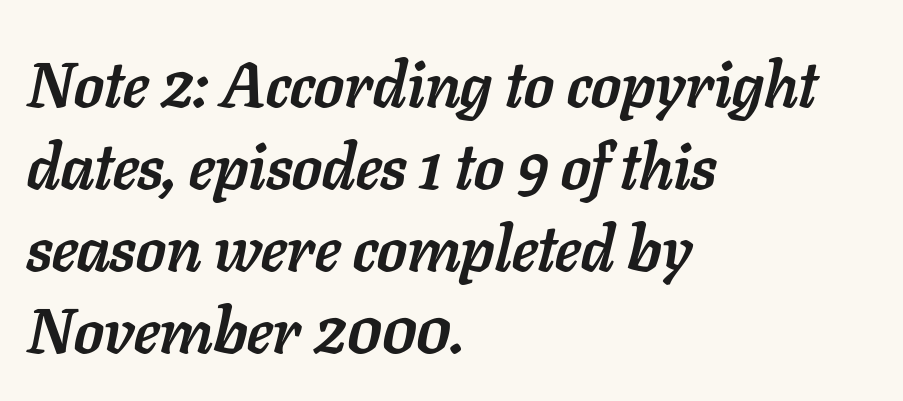
When letters slant like this, we call the style italic. Each letter keeps its own natural width here, so spacing adapts to shape. This is heavy type, rendered in bold. Clear beneath every line of the passage.
